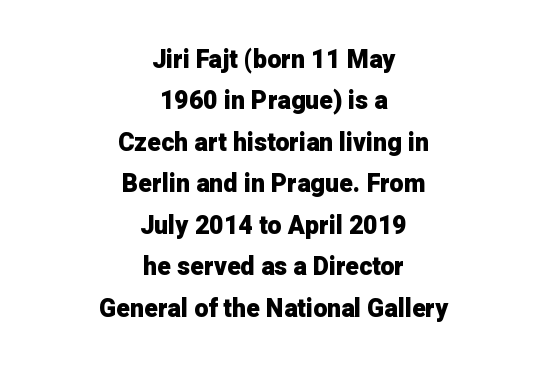
{"italic": "no", "bold": "yes", "underline": "no", "align": "center", "line_spacing": "normal", "line_spacing_ratio": 1.66, "letter_spacing": "normal", "letter_spacing_em": 0.0, "glyph_px": 25}
